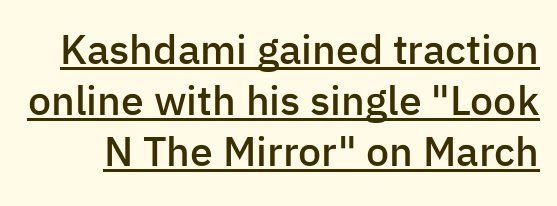
Q: Is the text bold? A: Semi-bold.
Q: Is the text italic (slanted)? A: No, it is upright.
Q: Is the typeface a serif or a sans-serif typeface? A: Sans-serif.
Q: Is the text underlined? A: Yes.
Q: Is the spacing between letters normal or unusually wide? A: Normal.
Q: Width (condensed, normal, or wide)? A: Normal.
Q: Stroke contrast? A: Low.
Q: x-height? A: Medium.
Q: Monospaced? A: No.
